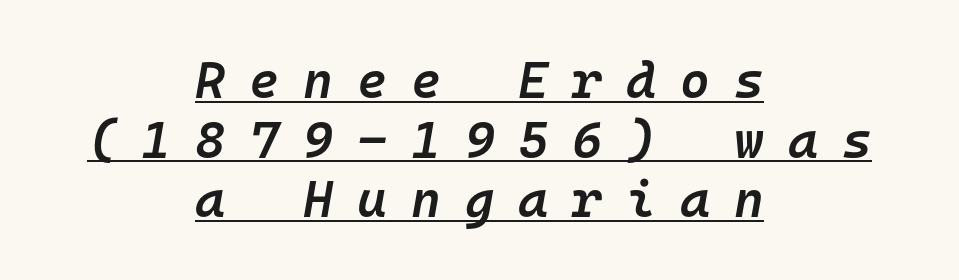
{"italic": "yes", "lean": "right", "slant_degrees": 10, "bold": "semi", "weight": "semibold", "width": "normal", "stroke_contrast": "low", "x_height": "medium", "monospaced": "yes", "underline": "yes", "align": "center", "line_spacing_ratio": 1.17, "letter_spacing": "wide", "letter_spacing_em": 0.47, "glyph_px": 51}
